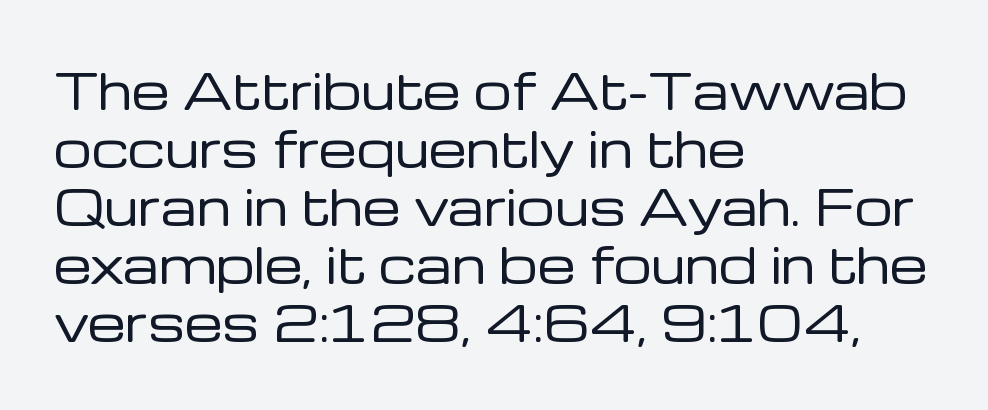
Q: Is the text bold? A: No.
Q: Is the text italic (slanted)? A: No, it is upright.
Q: Is the typeface a serif or a sans-serif typeface? A: Sans-serif.
Q: Is the text underlined? A: No.
Q: How is the paragraph aligned? A: Left-aligned.
Q: Is the spacing between letters normal or unusually wide? A: Normal.
Q: Width (condensed, normal, or wide)? A: Normal.
Q: Stroke contrast? A: Low.
Q: x-height? A: Medium.
Q: Monospaced? A: No.
